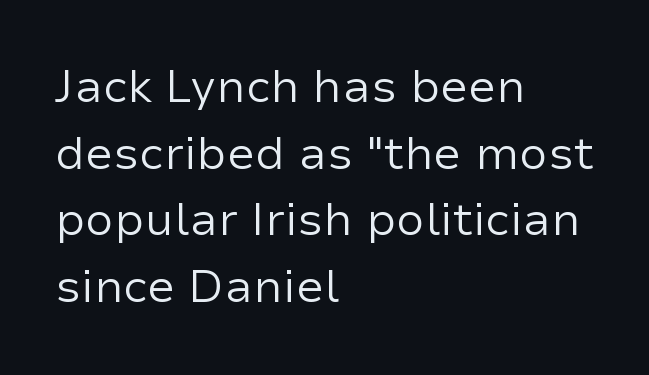
The image shows 46 px regular-weight sans-serif type, upright; set left-aligned, normal line spacing (1.45x), normal letter spacing, not underlined; low stroke contrast and a medium x-height.
